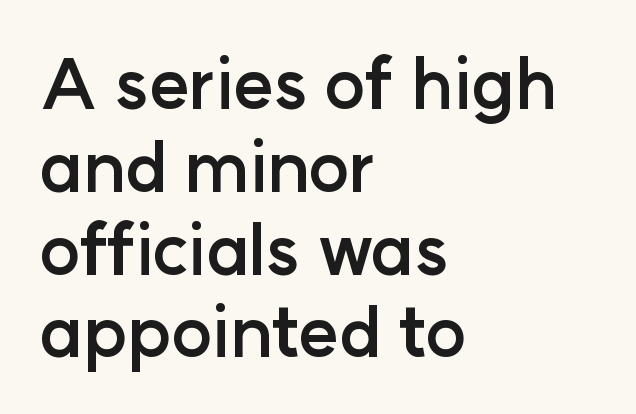
Here the glyphs are tracked normally, forming tight word shapes. Plain, unruled lines of type. Ordinary non-slanted type is in use. This sample is left-justified, so line endings fall wherever the words run out. Heavy-handed strokes throughout: this text is bold.
